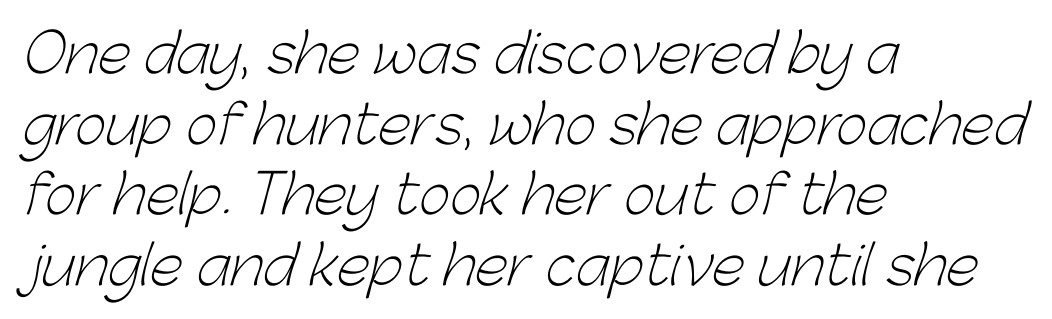
{"serif": "no", "bold": "no", "weight": "light", "width": "normal", "stroke_contrast": "low", "x_height": "medium", "monospaced": "no", "underline": "no", "align": "left", "line_spacing": "normal", "line_spacing_ratio": 1.31, "letter_spacing": "normal", "letter_spacing_em": 0.0, "glyph_px": 54}
